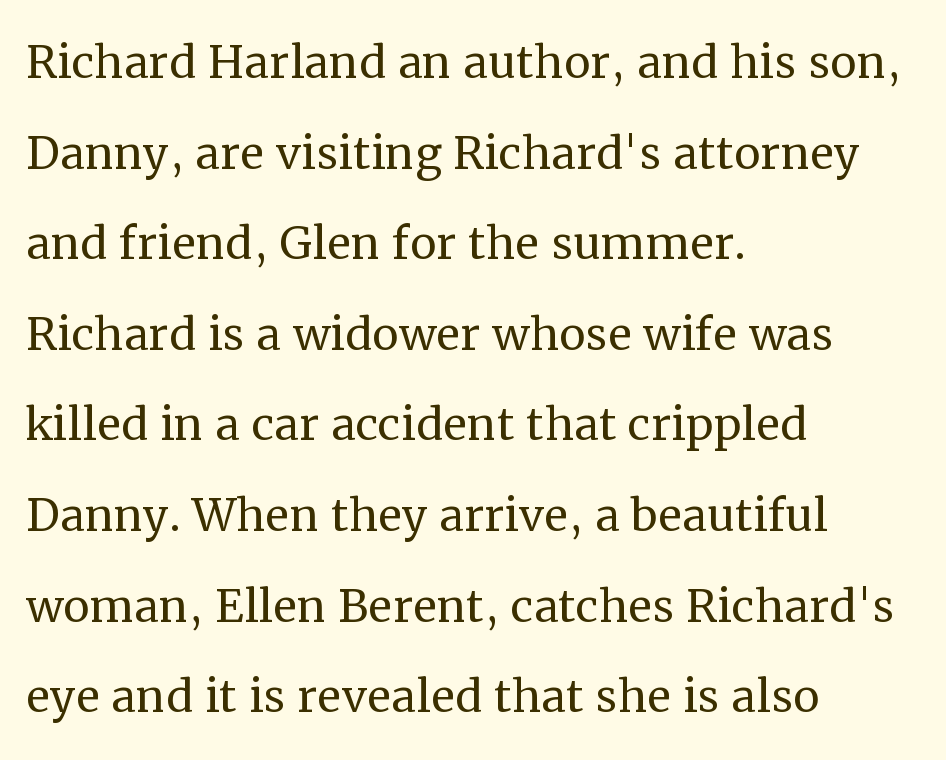
Q: Is the text bold? A: No.
Q: Is the text italic (slanted)? A: No, it is upright.
Q: Is the typeface a serif or a sans-serif typeface? A: Serif.
Q: Is the text underlined? A: No.
Q: How is the paragraph aligned? A: Left-aligned.
Q: Is the spacing between letters normal or unusually wide? A: Normal.
Q: Is the spacing between lines tight, normal or loose? A: Normal.
Q: Width (condensed, normal, or wide)? A: Normal.
Q: Stroke contrast? A: Medium.
Q: x-height? A: Medium.
Q: Monospaced? A: No.
